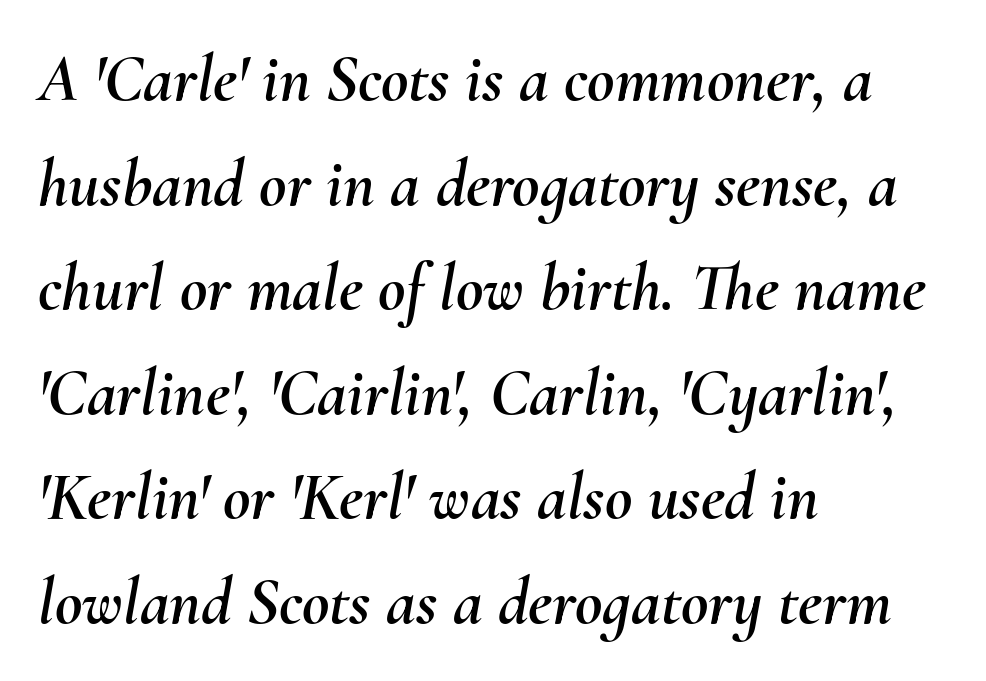
Note the varied advance widths — an 'i' is clearly narrower than an 'm'. What's the leading like? Ordinary, nothing unusual. Decoration check: the copy has no underline. In CSS terms this would be text-align: left.
